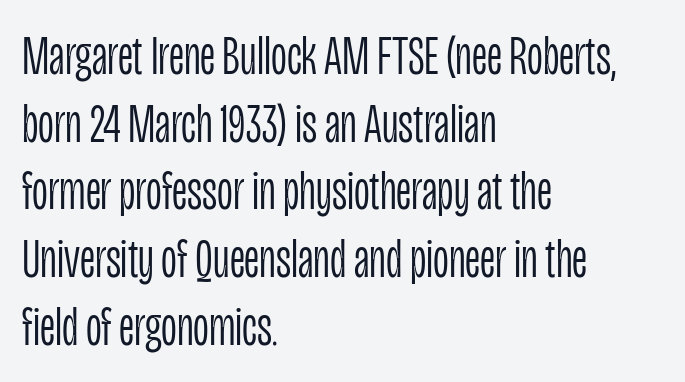
{"serif": "no", "italic": "no", "bold": "no", "weight": "light", "width": "condensed", "stroke_contrast": "low", "x_height": "large", "monospaced": "no", "underline": "no", "align": "left", "line_spacing_ratio": 1.23, "letter_spacing": "normal", "letter_spacing_em": 0.0, "glyph_px": 55}
